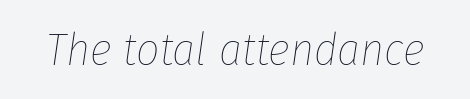
Only glyphs here, with clear space below each row. Slant detected: the letters are inclined. Unbolded letterforms with no extra heft. The line texture is even and compact thanks to regular tracking. You could not count columns in this text — the font is proportionally spaced.
